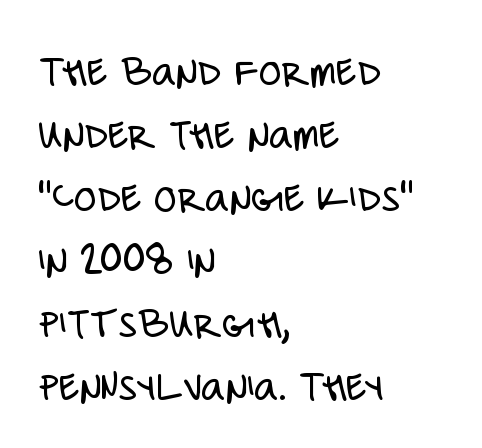
Q: Is the text bold? A: No.
Q: Is the text italic (slanted)? A: No, it is upright.
Q: Is the typeface a serif or a sans-serif typeface? A: Sans-serif.
Q: Is the text underlined? A: No.
Q: How is the paragraph aligned? A: Left-aligned.
Q: Is the spacing between letters normal or unusually wide? A: Normal.
Q: Is the spacing between lines tight, normal or loose? A: Normal.
Q: Width (condensed, normal, or wide)? A: Condensed.
Q: Stroke contrast? A: Low.
Q: x-height? A: Large.
Q: Monospaced? A: No.
